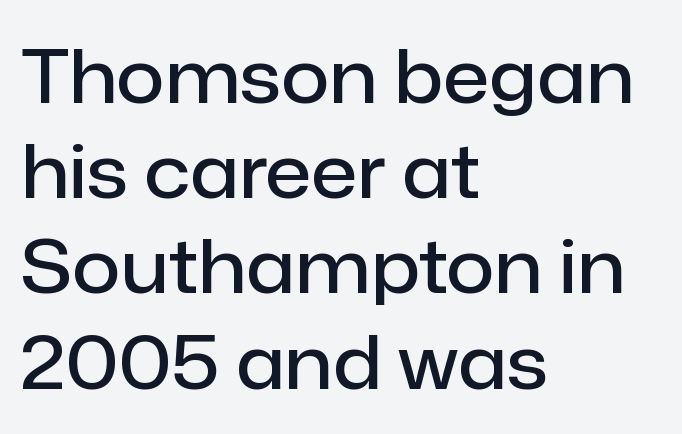
The image shows 75 px semibold sans-serif type, upright; set left-aligned, normal line spacing (1.27x), normal letter spacing, not underlined; low stroke contrast and a medium x-height.
